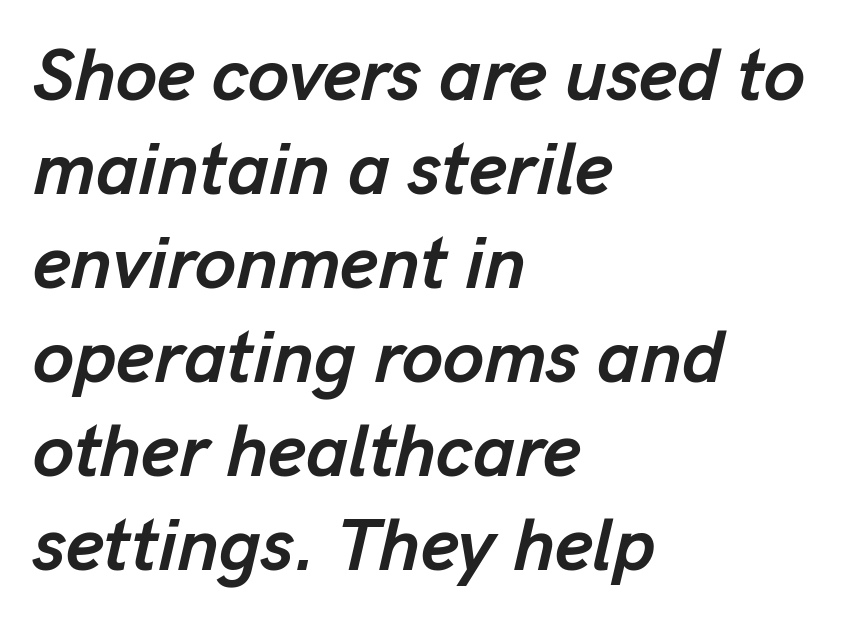
If you measured baseline to baseline, you'd find a middling distance. Nothing unusual about the tracking: characters are spaced as the font intends. Character widths vary here, with narrow letters taking less room than wide ones. In terms of weight, the rendering is a true, heavy bold.
